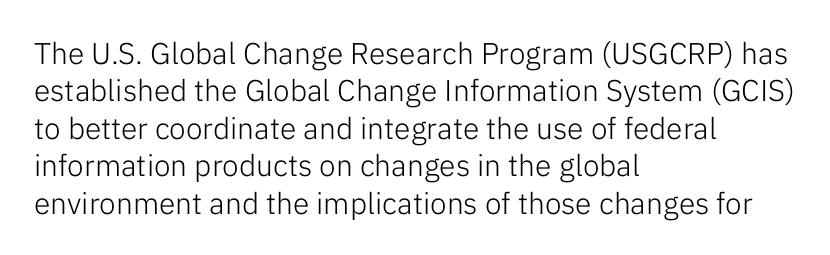
The image shows 30 px light sans-serif type, upright; set left-aligned, normal line spacing (1.25x), normal letter spacing, not underlined; low stroke contrast and a medium x-height.
